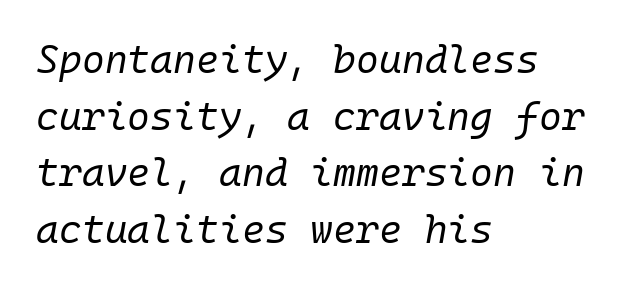
{"italic": "yes", "lean": "right", "slant_degrees": 10, "bold": "no", "weight": "regular", "width": "normal", "stroke_contrast": "low", "x_height": "medium", "monospaced": "yes", "underline": "no", "align": "left", "line_spacing": "normal", "line_spacing_ratio": 1.45, "letter_spacing": "normal", "letter_spacing_em": 0.0, "glyph_px": 39}
